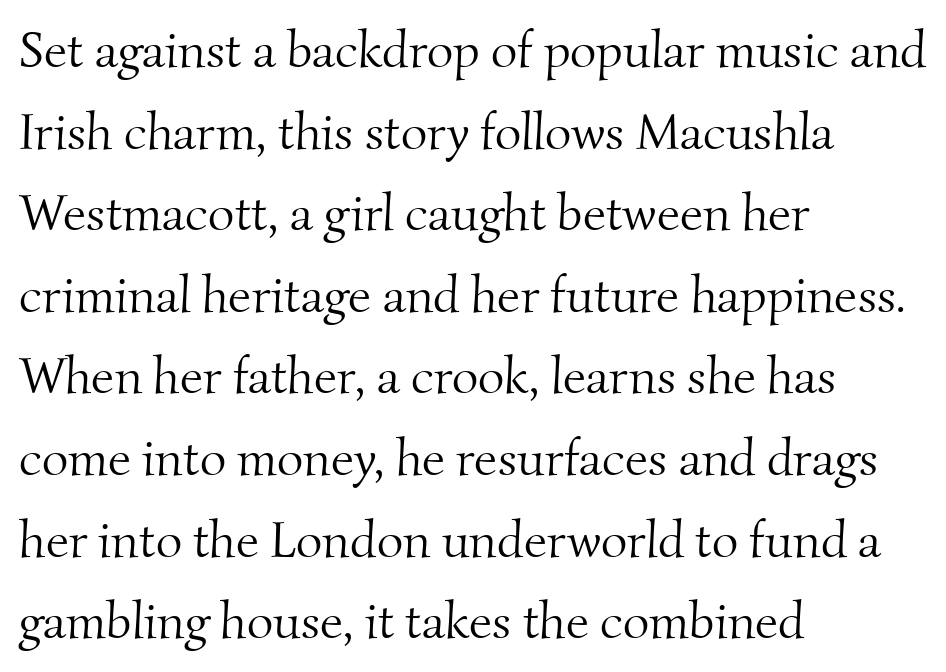
{"serif": "yes", "bold": "no", "weight": "light", "width": "normal", "stroke_contrast": "medium", "x_height": "small", "monospaced": "no", "underline": "no", "align": "left", "line_spacing": "normal", "line_spacing_ratio": 1.6, "letter_spacing": "normal", "letter_spacing_em": 0.0, "glyph_px": 51}
